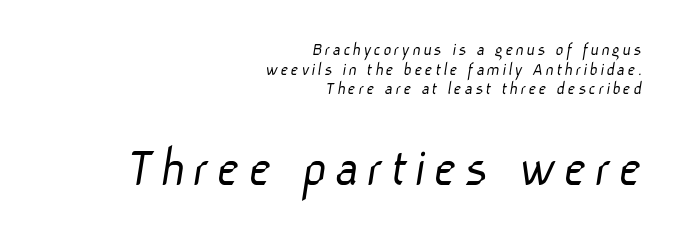
Q: Is the text bold? A: No.
Q: Is the typeface a serif or a sans-serif typeface? A: Sans-serif.
Q: Is the text underlined? A: No.
Q: How is the paragraph aligned? A: Right-aligned.
Q: Is the spacing between lines tight, normal or loose? A: Tight.
Q: Which block of text is set in a larger size, the first (top) or the second (bottom)? A: The second (bottom) one.
Q: Width (condensed, normal, or wide)? A: Normal.
Q: Stroke contrast? A: Low.
Q: x-height? A: Medium.
Q: Monospaced? A: No.
